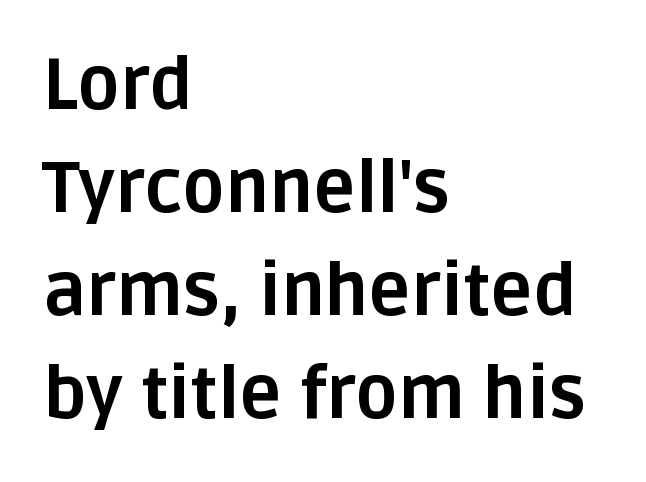
Layout note: lines flush left. This sample uses an upright cut, with every glyph sitting square on the baseline. Summary of weight: heavy, a full bold. This sample uses plain, unmodified letter spacing.
